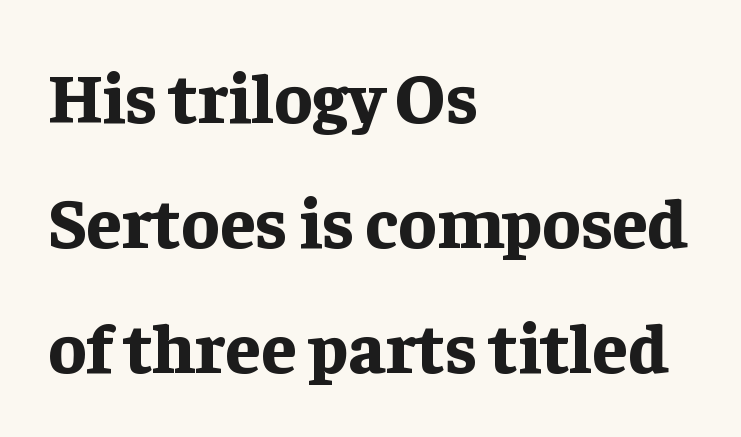
Unlike italic type, these characters show no tilt at all. What kind of face is this? One with serifs. Compared with typical body copy, the letter spacing here is the same. Varying glyph widths throughout — classic text-font behaviour. Casual observation: everything's shoved over to the left. Heavy-handed strokes throughout: this text is bold.
